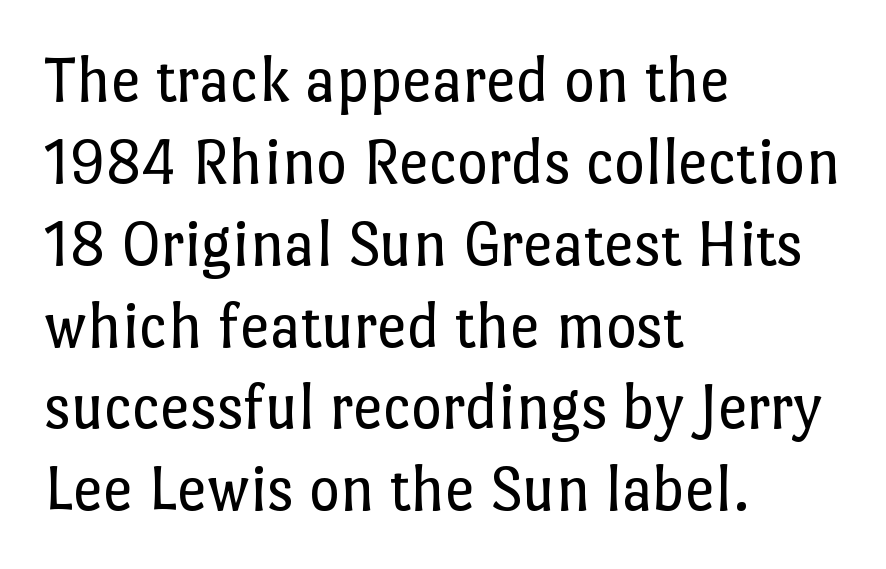
{"italic": "no", "bold": "no", "weight": "regular", "width": "normal", "stroke_contrast": "low", "x_height": "medium", "monospaced": "no", "underline": "no", "align": "left", "line_spacing_ratio": 1.24, "letter_spacing": "normal", "letter_spacing_em": 0.0, "glyph_px": 66}
